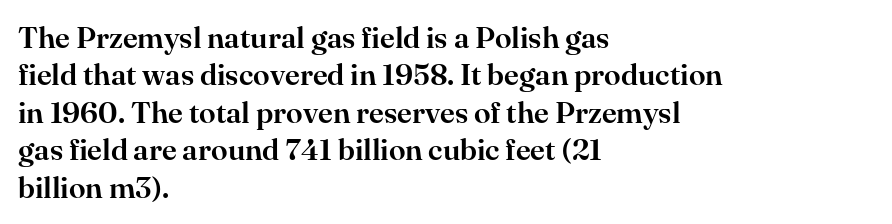
{"serif": "yes", "italic": "no", "width": "normal", "stroke_contrast": "high", "x_height": "small", "monospaced": "no", "underline": "no", "align": "left", "line_spacing": "normal", "line_spacing_ratio": 1.25, "letter_spacing": "normal", "letter_spacing_em": 0.0, "glyph_px": 30}
